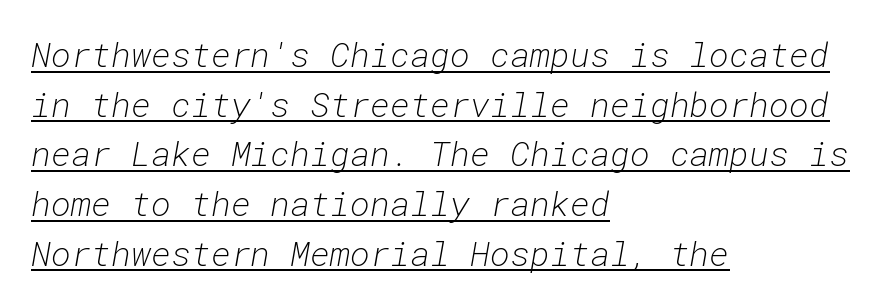
{"italic": "yes", "lean": "right", "slant_degrees": 10, "bold": "no", "weight": "light", "width": "normal", "stroke_contrast": "low", "x_height": "medium", "monospaced": "yes", "underline": "yes", "align": "left", "line_spacing": "normal", "line_spacing_ratio": 1.46, "letter_spacing": "normal", "letter_spacing_em": 0.0, "glyph_px": 34}
